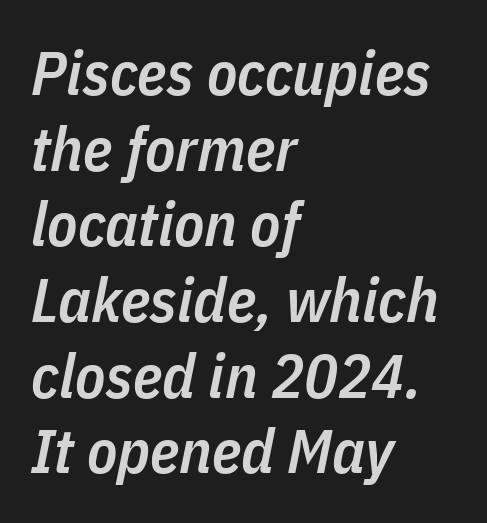
The gaps between neighbouring characters are ordinary and unremarkable. The space beneath each line is pristine and unruled. Do the characters align in a grid? No, the font is proportional. A bit beefed up — I'd call it semibold rather than bold. Slanted lettering throughout.
